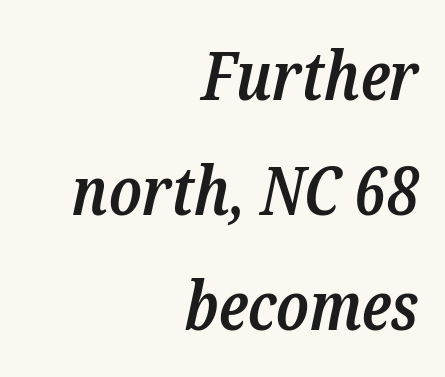
{"serif": "yes", "italic": "yes", "lean": "right", "slant_degrees": 12, "bold": "semi", "weight": "semibold", "width": "condensed", "stroke_contrast": "low", "x_height": "medium", "monospaced": "no", "underline": "no", "align": "right", "line_spacing": "normal", "line_spacing_ratio": 1.69, "letter_spacing": "normal", "letter_spacing_em": 0.0, "glyph_px": 68}
